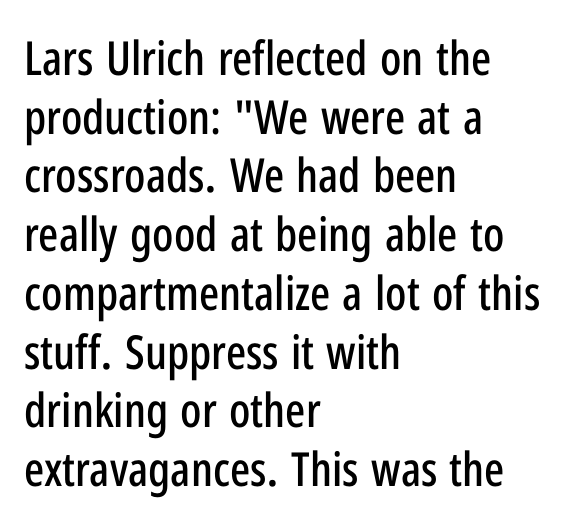
Whoever set this chose a conventional vertical rhythm. Nobody touched the tracking dial on this one. Grotesque or geometric, the face here clearly has no serifs. Every row of glyphs begins at an identical x-position on the left. Think of a printed novel: that variable character pitch is what you see here.
